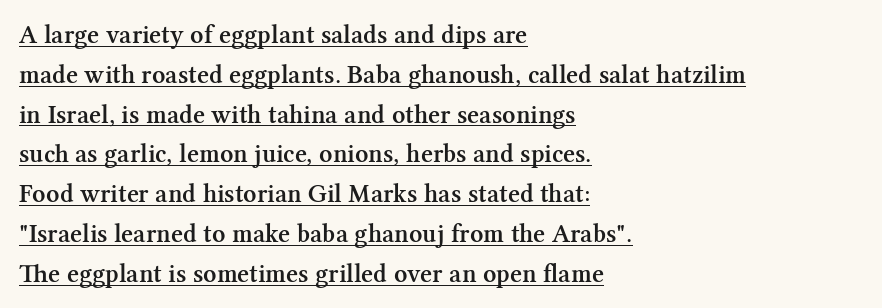
Q: Is the text bold? A: Semi-bold.
Q: Is the text italic (slanted)? A: No, it is upright.
Q: Is the text underlined? A: Yes.
Q: How is the paragraph aligned? A: Left-aligned.
Q: Is the spacing between letters normal or unusually wide? A: Normal.
Q: Is the spacing between lines tight, normal or loose? A: Normal.
